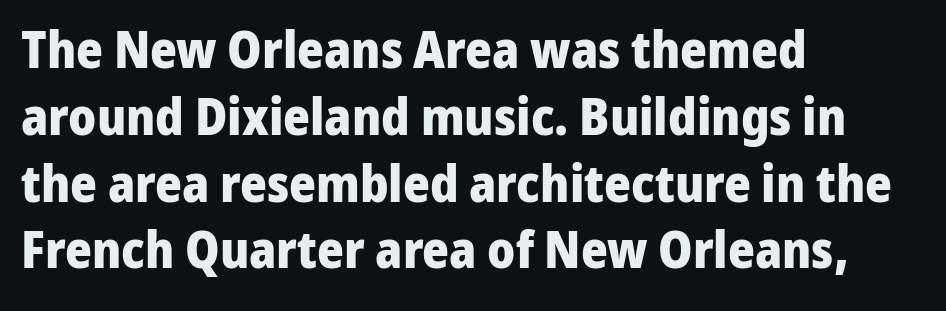
{"serif": "no", "italic": "no", "bold": "yes", "weight": "heavy", "width": "normal", "stroke_contrast": "low", "x_height": "medium", "monospaced": "no", "underline": "no", "align": "left", "line_spacing": "normal", "line_spacing_ratio": 1.31, "letter_spacing": "normal", "letter_spacing_em": 0.0, "glyph_px": 51}
